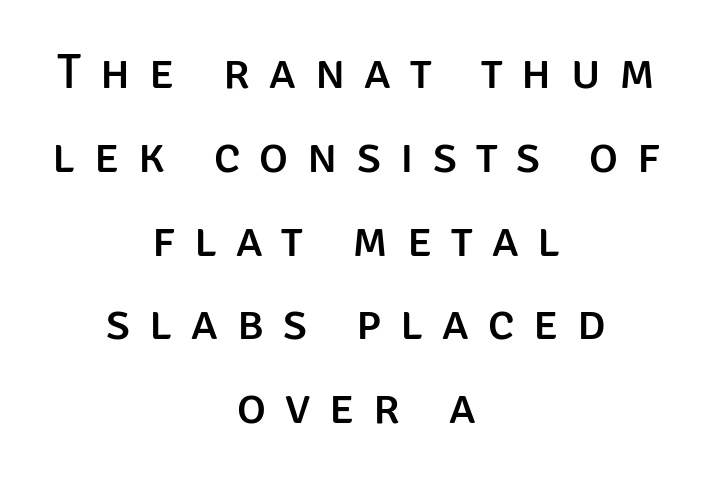
Check the space under the baseline: it is left empty. The rendering uses natural spacing where letterforms have individual widths. The font's upright variant was chosen for this text. This rendering uses center alignment, leaving both contours irregular but symmetric.
